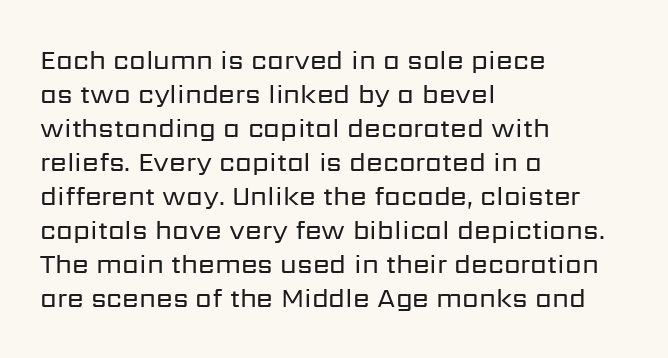
The image shows 27 px text type, upright; set left-aligned, normal line spacing (1.26x), normal letter spacing, not underlined.
